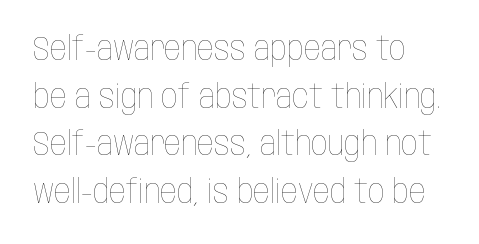
The image shows 33 px thin, condensed type, upright; set normal line spacing (1.44x), normal letter spacing, not underlined; low stroke contrast and a large x-height.
